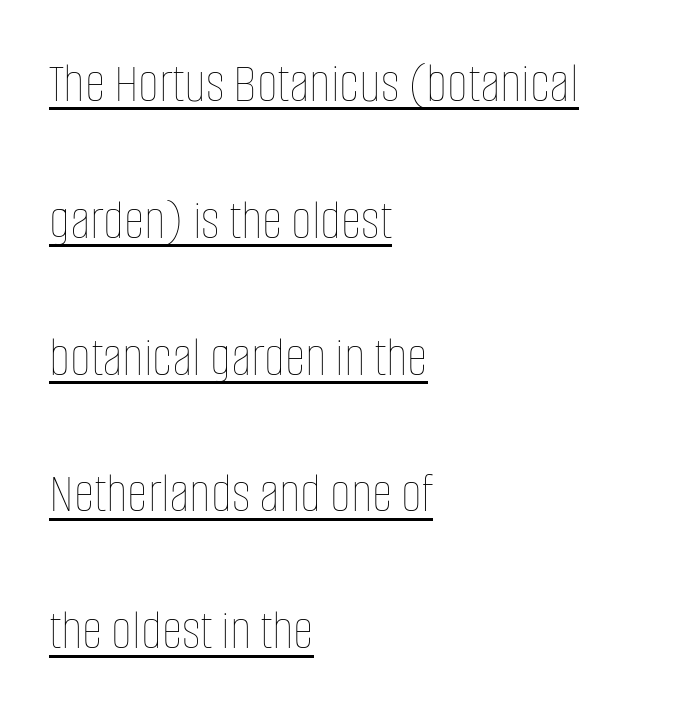
The image shows 57 px thin, condensed type, upright; set left-aligned, loose line spacing (2.4x), normal letter spacing, underlined; low stroke contrast and a large x-height.
